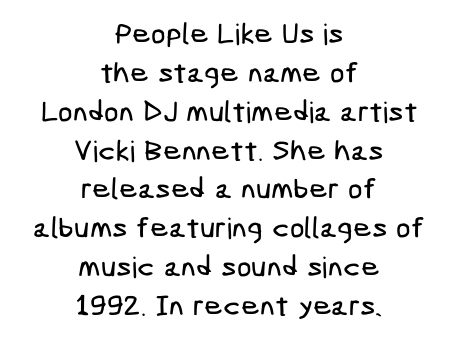
Q: Is the typeface a serif or a sans-serif typeface? A: Sans-serif.
Q: Is the text underlined? A: No.
Q: How is the paragraph aligned? A: Centered.
Q: Is the spacing between letters normal or unusually wide? A: Normal.
Q: Is the spacing between lines tight, normal or loose? A: Normal.
Q: Width (condensed, normal, or wide)? A: Condensed.
Q: Stroke contrast? A: Low.
Q: x-height? A: Medium.
